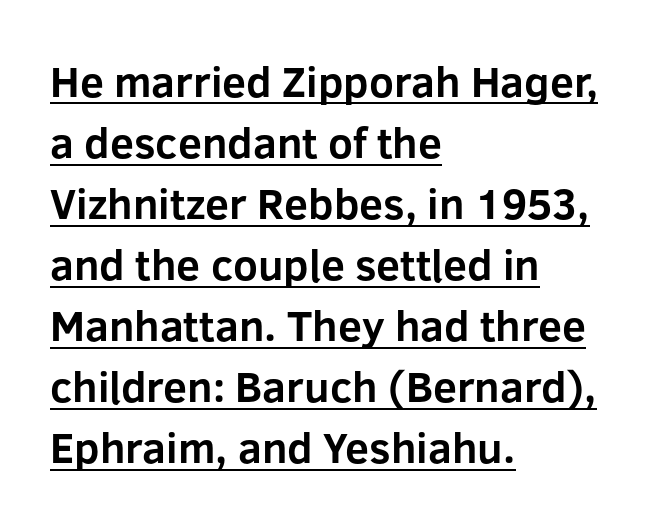
Q: Is the text bold? A: Yes.
Q: Is the text italic (slanted)? A: No, it is upright.
Q: Is the typeface a serif or a sans-serif typeface? A: Sans-serif.
Q: Is the text underlined? A: Yes.
Q: How is the paragraph aligned? A: Left-aligned.
Q: Is the spacing between letters normal or unusually wide? A: Normal.
Q: Is the spacing between lines tight, normal or loose? A: Normal.
Q: Width (condensed, normal, or wide)? A: Normal.
Q: Stroke contrast? A: Low.
Q: x-height? A: Medium.
Q: Monospaced? A: No.
